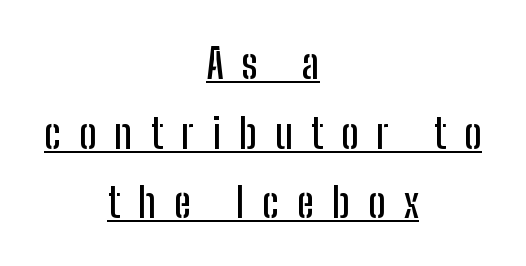
The image shows 41 px condensed sans-serif type, upright; set centered, normal line spacing (1.7x), unusually wide letter spacing (+0.44 em), underlined; low stroke contrast and a medium x-height.
